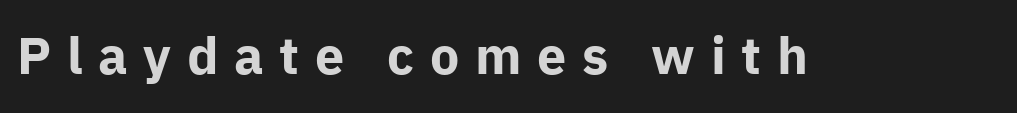
{"serif": "no", "italic": "no", "bold": "yes", "weight": "bold", "width": "normal", "stroke_contrast": "low", "x_height": "medium", "monospaced": "no", "underline": "no", "letter_spacing": "wide", "letter_spacing_em": 0.3, "glyph_px": 52}
